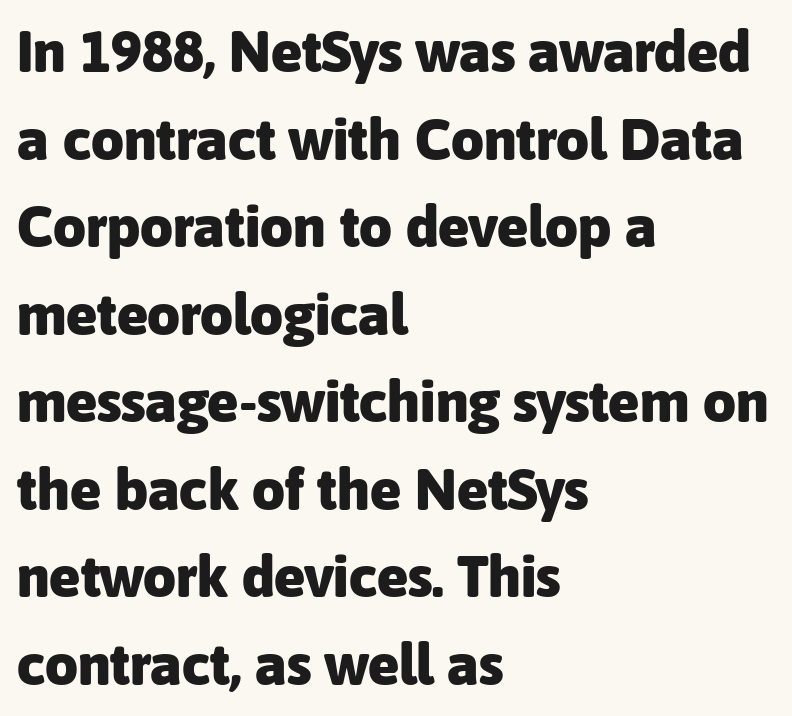
Horizontal bands of white between lines are of average thickness. Is the type bold? Yes — the strokes are clearly thick and heavy. Type style note: lacks serifs. Alignment: flush left. Decoration check: the copy has no underline. The letters advance in unequal steps, a hallmark of proportional type.
